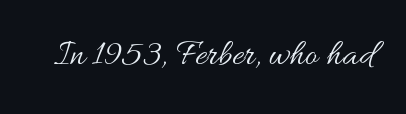
The image shows 36 px regular-weight, wide type; set normal letter spacing, not underlined; medium stroke contrast and a small x-height.
